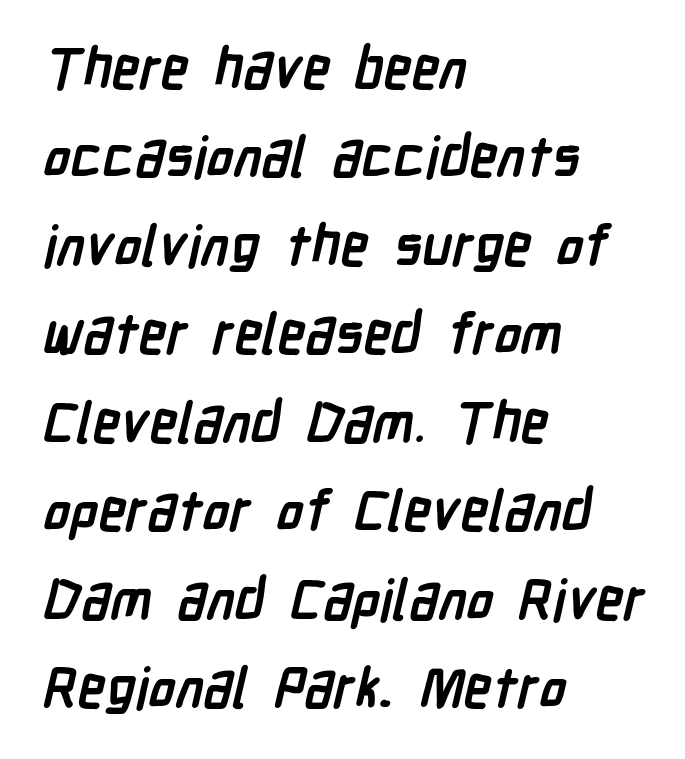
The image shows 56 px semibold, condensed sans-serif type; set left-aligned, normal line spacing (1.58x), normal letter spacing, not underlined; low stroke contrast and a medium x-height.
